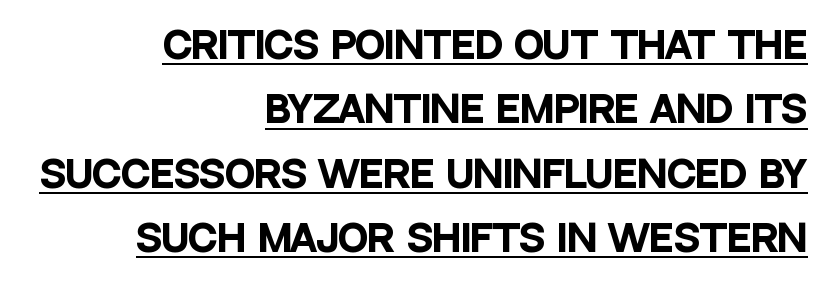
{"serif": "no", "italic": "no", "bold": "yes", "weight": "heavy", "width": "condensed", "stroke_contrast": "low", "x_height": "large", "monospaced": "no", "underline": "yes", "align": "right", "line_spacing_ratio": 1.79, "letter_spacing": "normal", "letter_spacing_em": 0.0, "glyph_px": 36}
